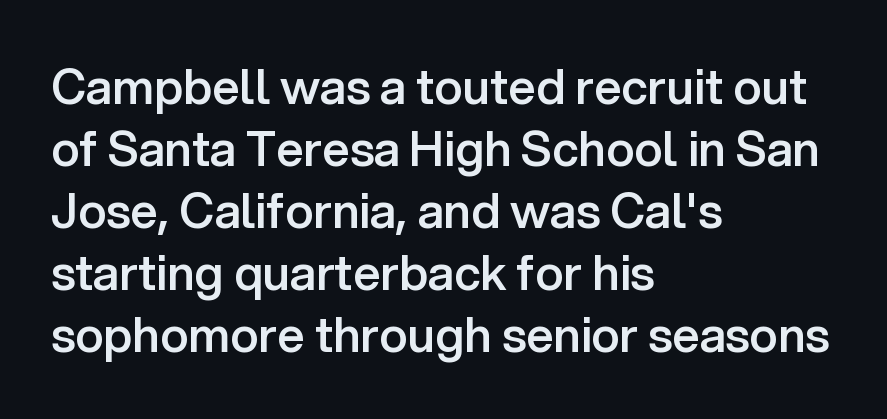
The image shows 48 px semibold sans-serif type, upright; set left-aligned, normal line spacing (1.29x), normal letter spacing, not underlined; low stroke contrast and a medium x-height.
